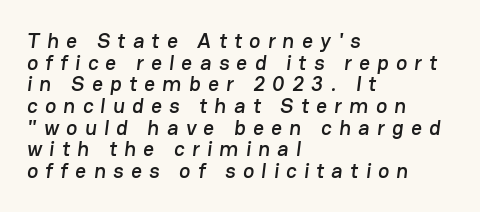
The image shows 21 px text type; set left-aligned, tight line spacing (1.03x), unusually wide letter spacing (+0.35 em), not underlined.
